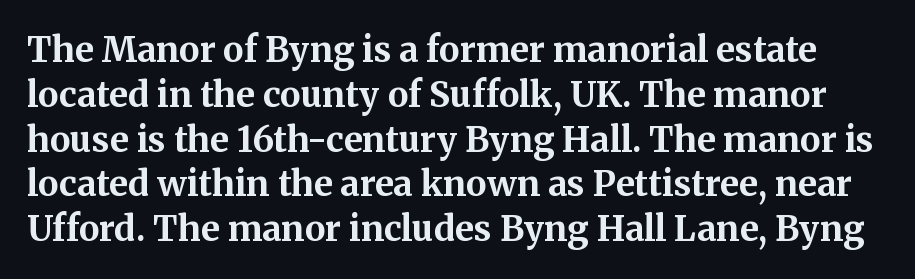
{"serif": "yes", "italic": "no", "bold": "yes", "weight": "bold", "width": "normal", "stroke_contrast": "medium", "x_height": "medium", "monospaced": "no", "underline": "no", "line_spacing": "normal", "line_spacing_ratio": 1.28, "letter_spacing": "normal", "letter_spacing_em": 0.0, "glyph_px": 35}
